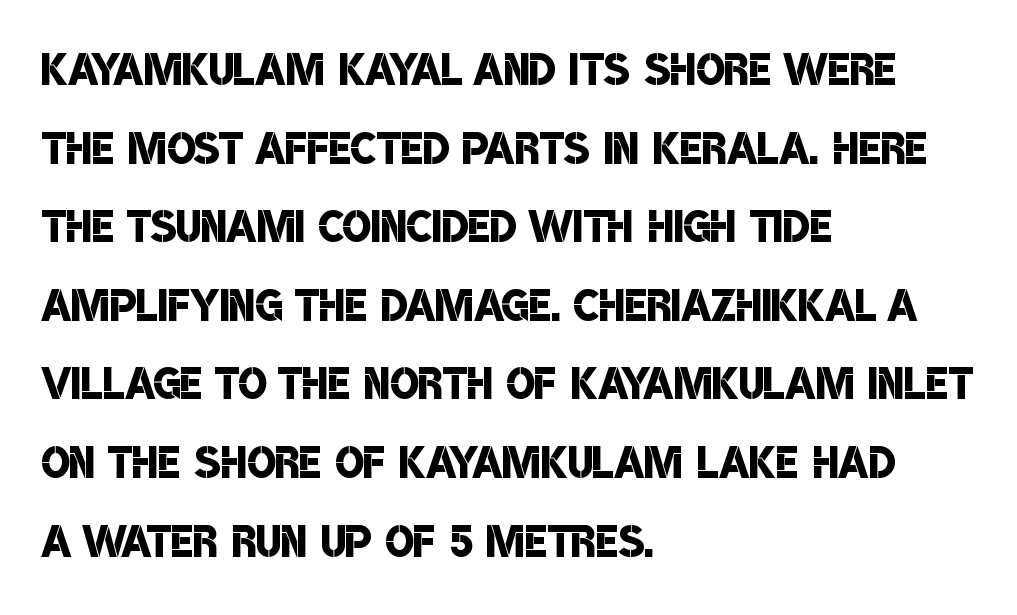
{"serif": "no", "bold": "semi", "weight": "semibold", "width": "condensed", "stroke_contrast": "low", "x_height": "large", "monospaced": "no", "underline": "no", "align": "left", "line_spacing": "normal", "line_spacing_ratio": 1.31, "letter_spacing": "normal", "letter_spacing_em": 0.0, "glyph_px": 60}
